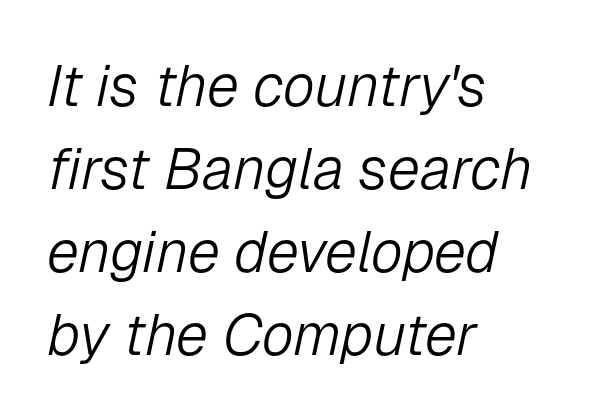
{"italic": "yes", "lean": "right", "slant_degrees": 12, "bold": "no", "weight": "light", "width": "normal", "stroke_contrast": "low", "x_height": "medium", "monospaced": "no", "underline": "no", "align": "left", "line_spacing": "normal", "line_spacing_ratio": 1.43, "letter_spacing": "normal", "letter_spacing_em": 0.0, "glyph_px": 58}
